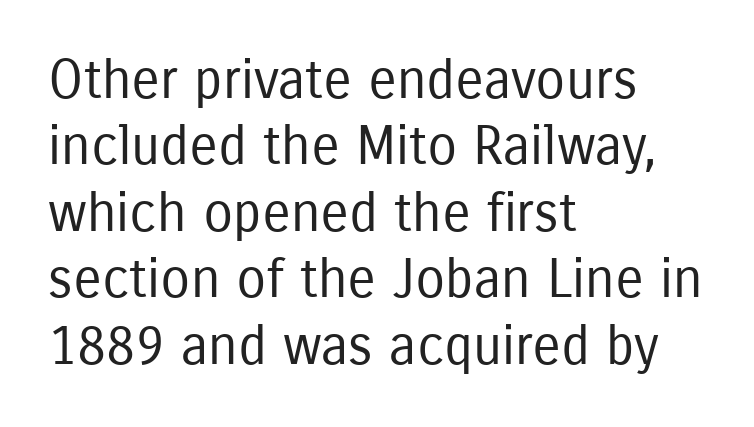
Observe the ordinary spacing: letters are neighbours, not strangers. Which margin do the lines hug? The left one — the right edge is uneven. Descenders hang freely into open space. The cut favours lightness, reaching ordinary text weight at its darkest.
